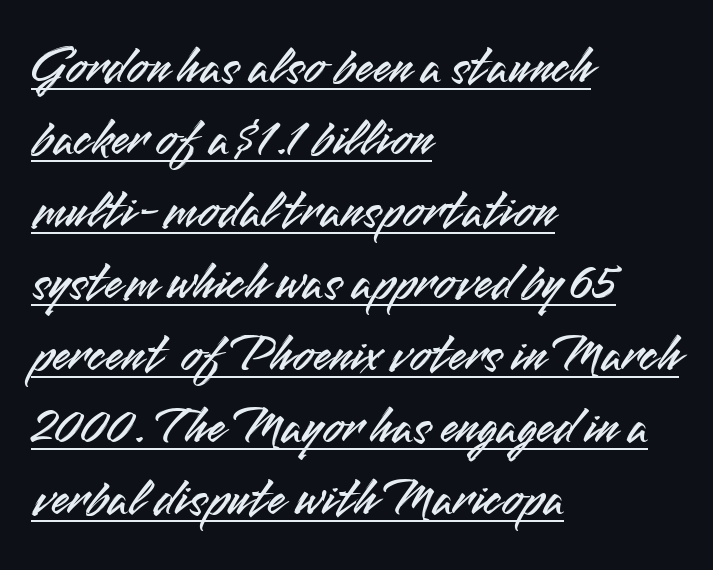
Q: Is the text italic (slanted)? A: Yes.
Q: Is the typeface a serif or a sans-serif typeface? A: Sans-serif.
Q: Is the text underlined? A: Yes.
Q: How is the paragraph aligned? A: Left-aligned.
Q: Is the spacing between letters normal or unusually wide? A: Normal.
Q: Is the spacing between lines tight, normal or loose? A: Normal.
Q: Width (condensed, normal, or wide)? A: Normal.
Q: Stroke contrast? A: Medium.
Q: x-height? A: Small.
Q: Monospaced? A: No.
